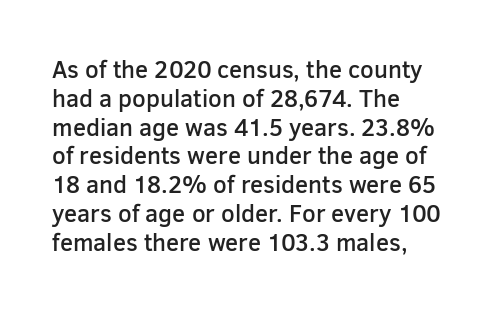
Line beginnings align vertically; line endings do not. The string is rendered with underlining switched off. Emphasis by weight is partial: semibold. Italic? Not at all — the glyphs are vertical. Caption: standard tracking, unaltered.
